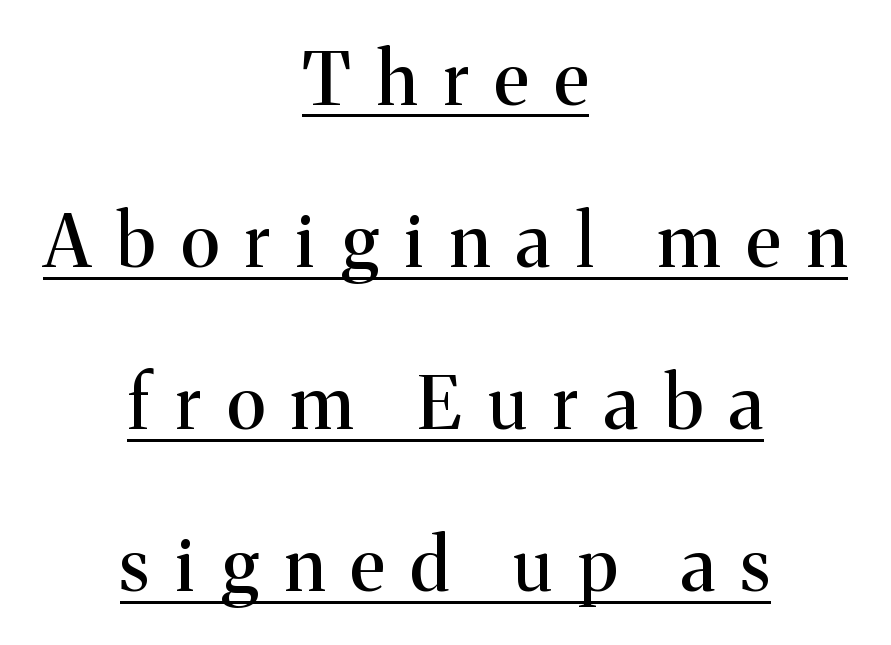
Q: Is the text italic (slanted)? A: No, it is upright.
Q: Is the typeface a serif or a sans-serif typeface? A: Serif.
Q: Is the text underlined? A: Yes.
Q: How is the paragraph aligned? A: Centered.
Q: Is the spacing between letters normal or unusually wide? A: Unusually wide.
Q: Is the spacing between lines tight, normal or loose? A: Loose.
Q: Width (condensed, normal, or wide)? A: Normal.
Q: Stroke contrast? A: Medium.
Q: x-height? A: Medium.
Q: Monospaced? A: No.
